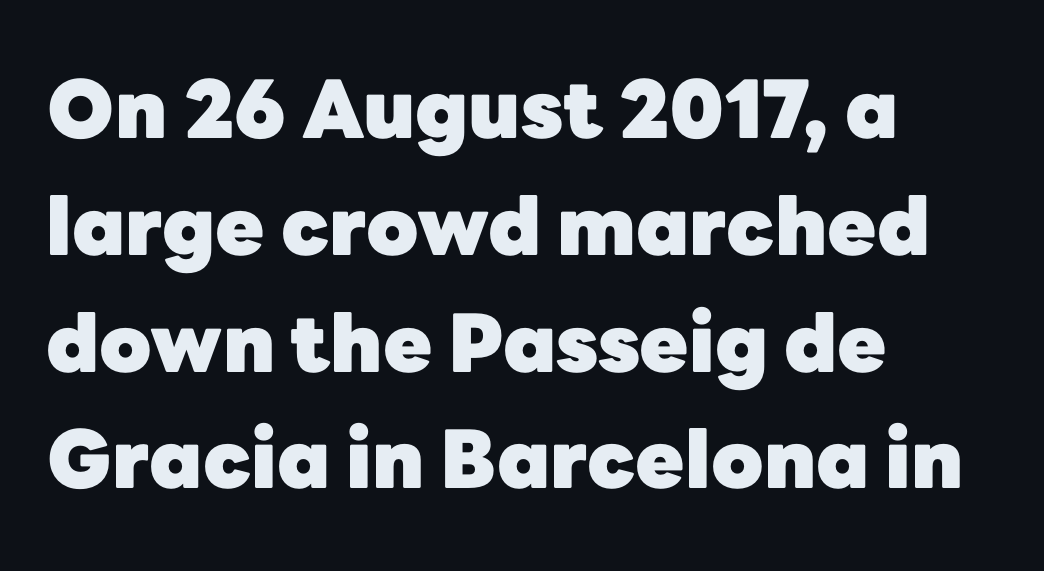
Notice how descenders clear the ascenders below comfortably — that's standard leading. Type style note: lacks serifs. These lines keep a tight, regular rhythm from letter to letter. Spacing verdict: proportional, widths tailored to each character. Horizontal alignment here is leftward, the default for most running prose.
